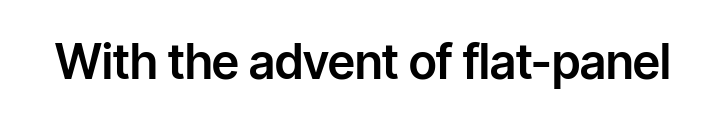
{"serif": "no", "italic": "no", "width": "normal", "stroke_contrast": "low", "x_height": "medium", "monospaced": "no", "underline": "no", "letter_spacing": "normal", "letter_spacing_em": 0.0, "glyph_px": 48}
